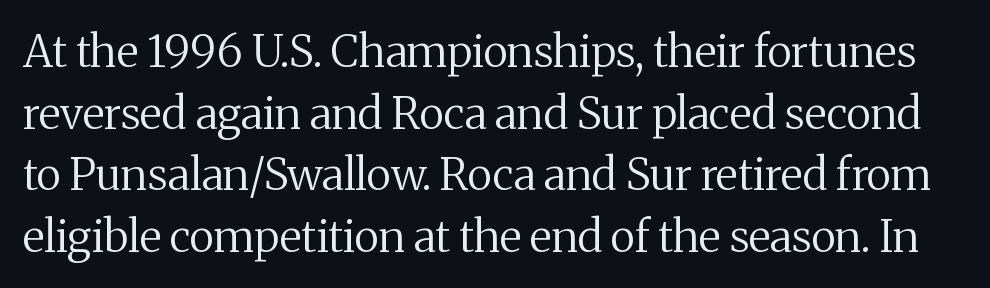
Q: Is the text bold? A: No.
Q: Is the text italic (slanted)? A: No, it is upright.
Q: Is the typeface a serif or a sans-serif typeface? A: Serif.
Q: Is the text underlined? A: No.
Q: Is the spacing between letters normal or unusually wide? A: Normal.
Q: Is the spacing between lines tight, normal or loose? A: Normal.
Q: Width (condensed, normal, or wide)? A: Normal.
Q: Stroke contrast? A: Medium.
Q: x-height? A: Medium.
Q: Monospaced? A: No.
